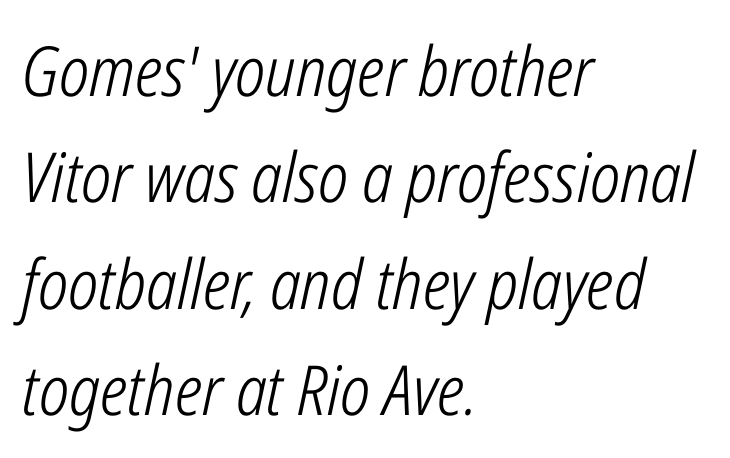
{"italic": "yes", "lean": "right", "slant_degrees": 12, "bold": "no", "weight": "light", "width": "condensed", "stroke_contrast": "low", "x_height": "medium", "monospaced": "no", "underline": "no", "align": "left", "line_spacing": "normal", "line_spacing_ratio": 1.54, "letter_spacing": "normal", "letter_spacing_em": 0.0, "glyph_px": 69}
